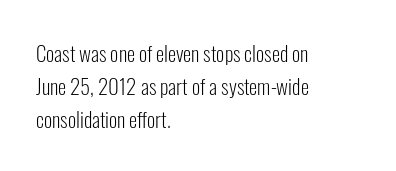
{"italic": "no", "bold": "no", "underline": "no", "align": "left", "line_spacing": "normal", "line_spacing_ratio": 1.57, "letter_spacing": "normal", "letter_spacing_em": 0.0, "glyph_px": 21}
